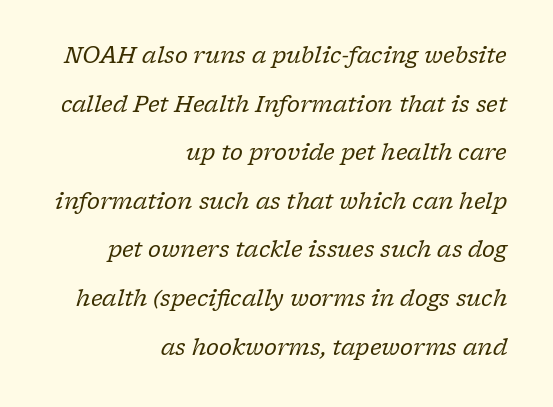
The image shows 22 px text type, italic (leaning right); set right-aligned, loose line spacing (2.21x), normal letter spacing, not underlined.
